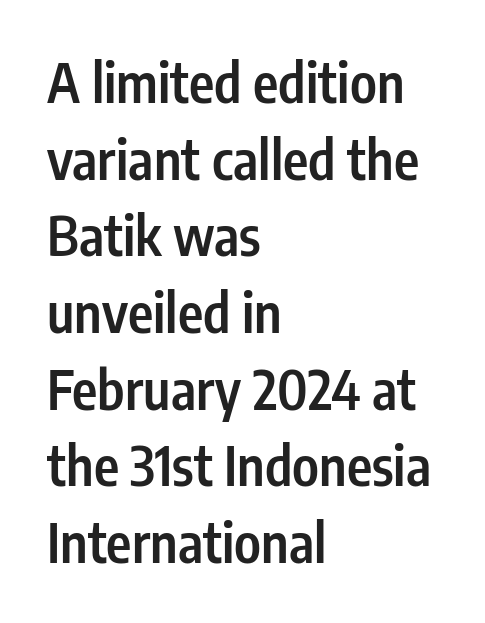
The typography opts for an upright posture over an oblique one. Summary of weight: moderately heavy, a semibold. The space between consecutive lines is moderate. Each letter keeps its own natural width here, so spacing adapts to shape. The lines are quadded left. Stroke terminals: plain, sans-serif.
